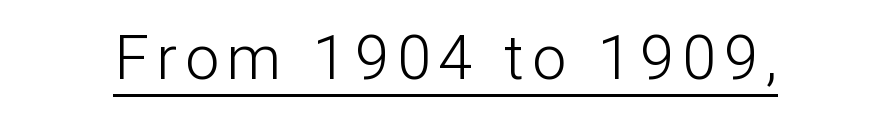
Tall strokes in this sample are plumb rather than angled. Think of a printed novel: that variable character pitch is what you see here. The letters carry no serifs — their stems end cleanly without finishing strokes. No letter is thick-stroked: the sample isn't bold.
